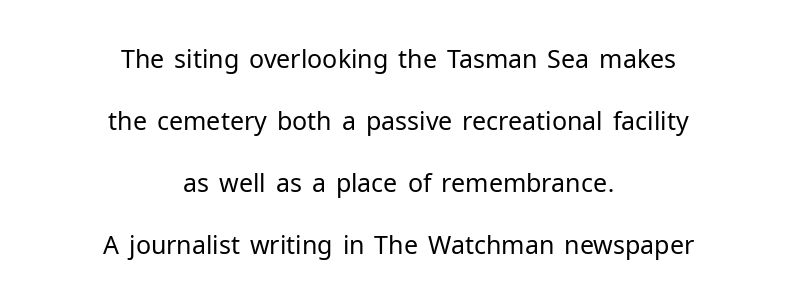
The image shows 25 px text type, upright; set centered, loose line spacing (2.48x), normal letter spacing, not underlined.
